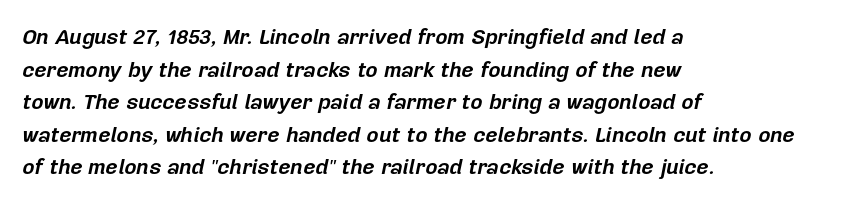
The image shows 21 px bold type, italic (leaning right); set left-aligned, normal line spacing (1.55x), normal letter spacing, not underlined.
